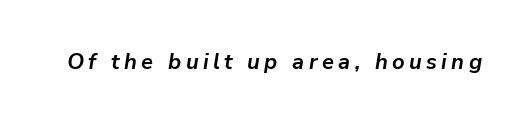
The image shows 22 px bold type, italic (leaning right); set unusually wide letter spacing (+0.2 em), not underlined.
